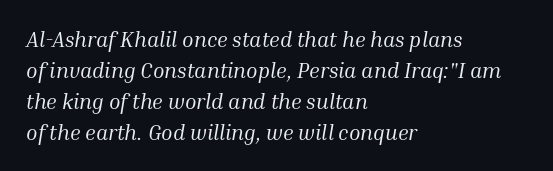
Quick note: italic. The passage shown has conventional tracking throughout. These lines sit exactly where default settings would place them. The face looks like a standard text weight, possibly lighter. Letters rest on an invisible, unmarked baseline.
